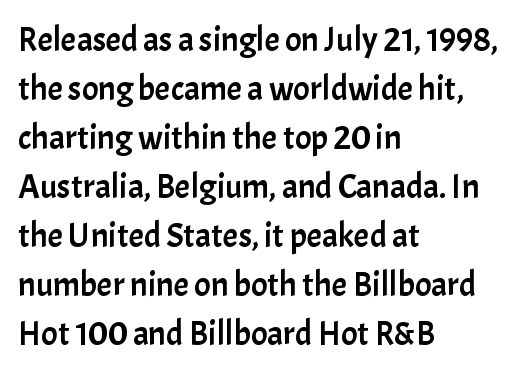
{"serif": "no", "italic": "no", "width": "normal", "stroke_contrast": "low", "x_height": "medium", "monospaced": "no", "underline": "no", "align": "left", "line_spacing": "normal", "line_spacing_ratio": 1.44, "letter_spacing": "normal", "letter_spacing_em": 0.0, "glyph_px": 34}
